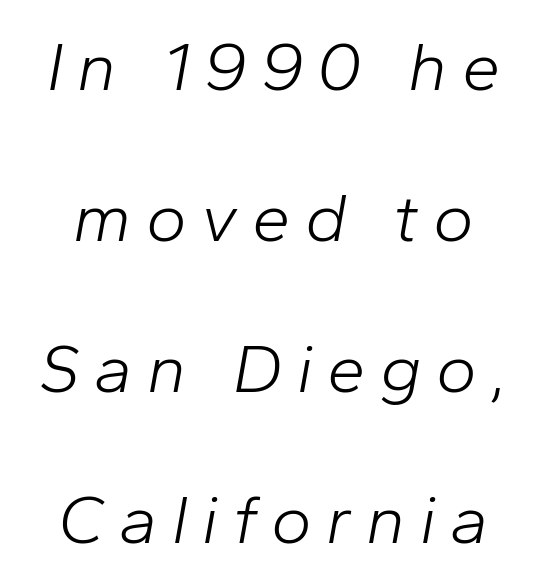
{"italic": "yes", "lean": "right", "slant_degrees": 10, "bold": "no", "weight": "light", "width": "normal", "stroke_contrast": "low", "x_height": "medium", "monospaced": "no", "underline": "no", "line_spacing": "loose", "line_spacing_ratio": 2.19, "letter_spacing": "wide", "letter_spacing_em": 0.21, "glyph_px": 69}
